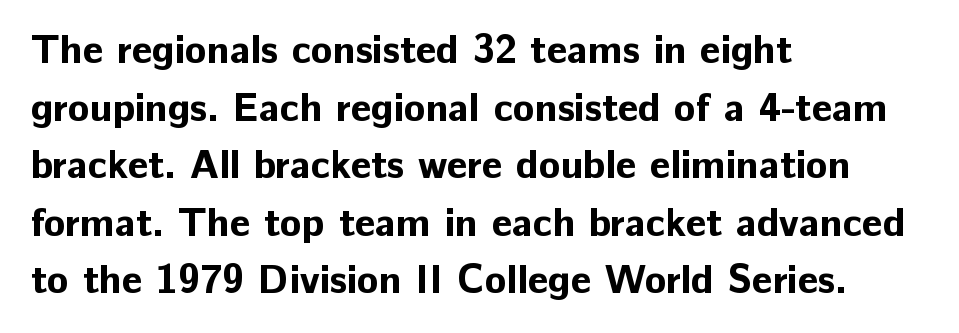
The image shows 40 px bold sans-serif type, upright; set left-aligned, normal line spacing (1.44x), normal letter spacing, not underlined; low stroke contrast and a medium x-height.
